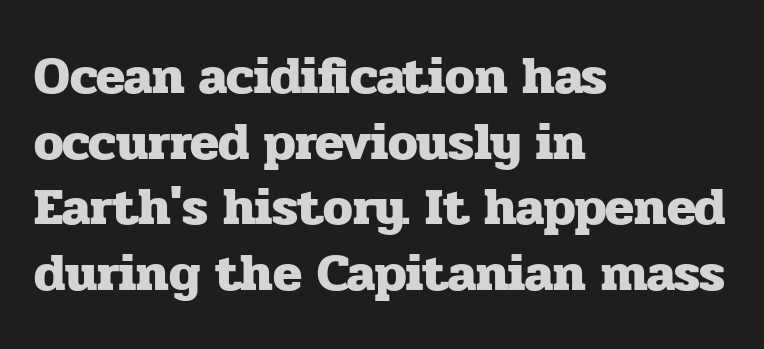
{"serif": "yes", "italic": "no", "bold": "yes", "weight": "heavy", "width": "normal", "stroke_contrast": "low", "x_height": "medium", "monospaced": "no", "underline": "no", "align": "left", "line_spacing_ratio": 1.24, "letter_spacing": "normal", "letter_spacing_em": 0.0, "glyph_px": 53}
